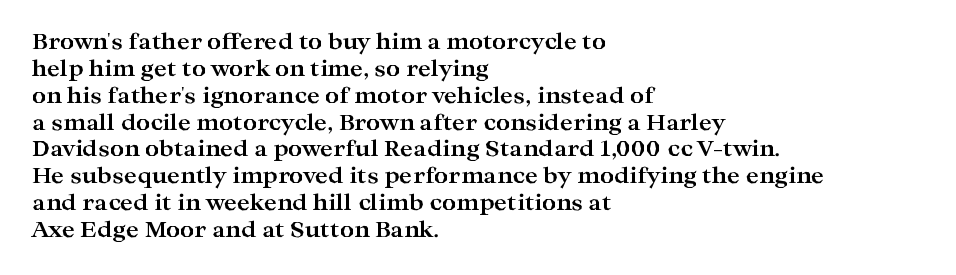
{"italic": "no", "bold": "yes", "underline": "no", "align": "left", "line_spacing_ratio": 1.22, "letter_spacing": "normal", "letter_spacing_em": 0.0, "glyph_px": 22}
